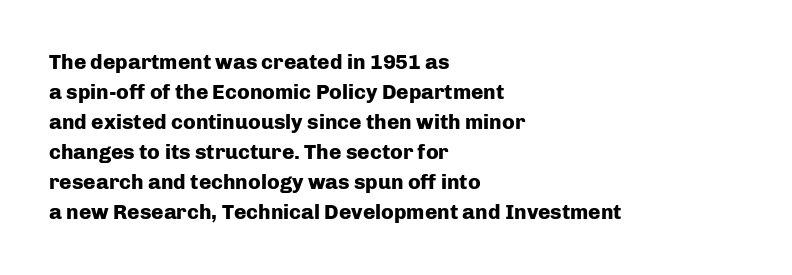
The image shows 21 px bold type, upright; set left-aligned, normal line spacing (1.43x), normal letter spacing, not underlined.
